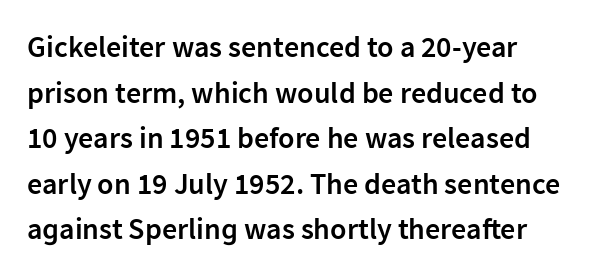
The image shows 30 px semibold sans-serif type, upright; set normal line spacing (1.52x), normal letter spacing, not underlined; low stroke contrast and a medium x-height.
